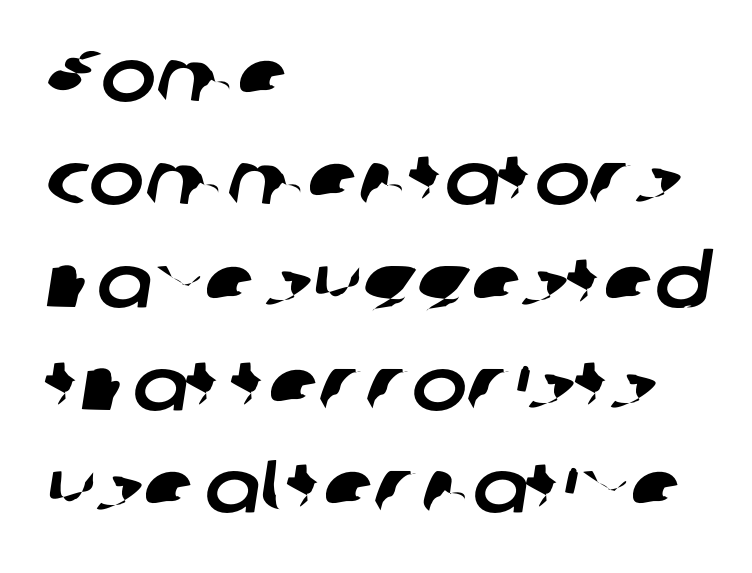
Rule under the text: the space is simply empty. A typesetter would call this proportional, since set widths differ per character. The designer went with a sans here, leaving each stem footless. Horizontal alignment here is leftward, the default for most running prose. There is no visible air inserted between adjacent glyphs. Successive baselines arrive at the customary interval.
